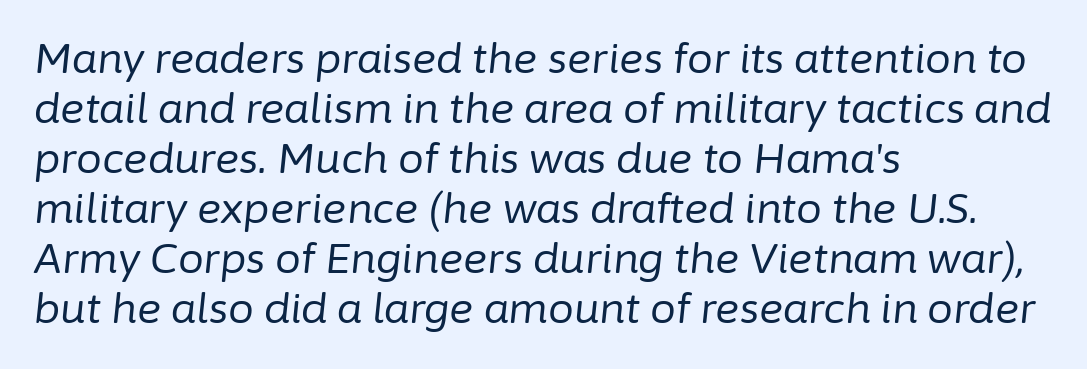
The image shows 41 px regular-weight type, italic (leaning right); set left-aligned, line spacing 1.22x, normal letter spacing, not underlined; low stroke contrast and a medium x-height.
